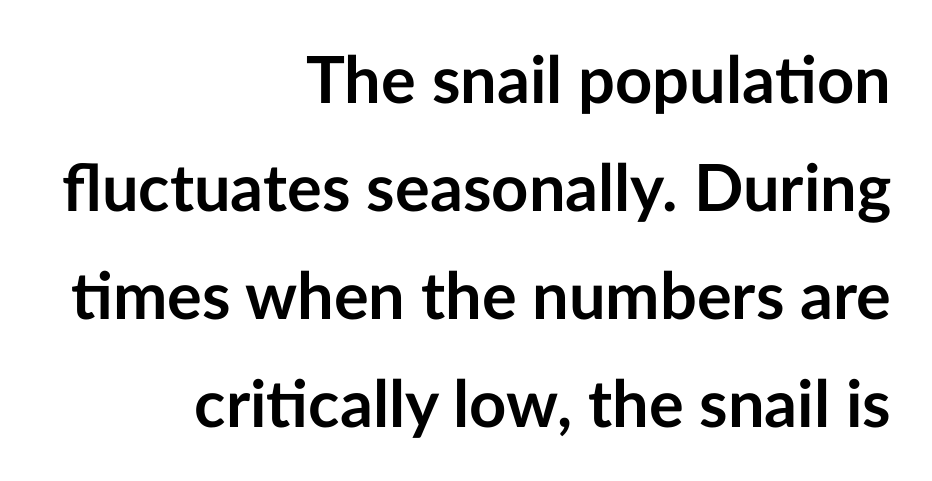
The image shows 65 px semibold sans-serif type, upright; set right-aligned, normal line spacing (1.66x), normal letter spacing, not underlined; low stroke contrast and a medium x-height.
